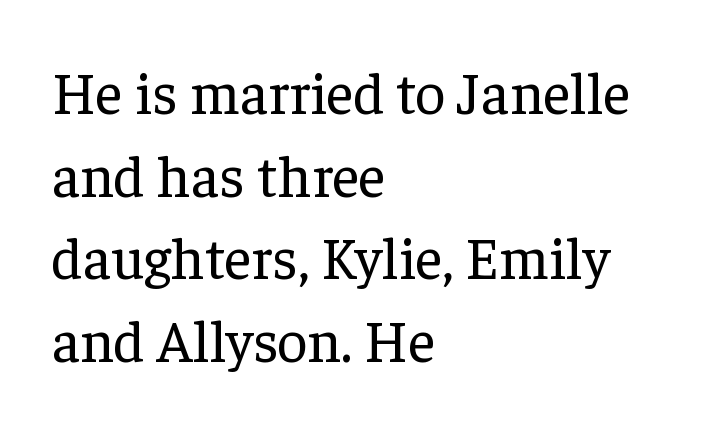
Q: Is the text bold? A: No.
Q: Is the text italic (slanted)? A: No, it is upright.
Q: Is the typeface a serif or a sans-serif typeface? A: Serif.
Q: Is the text underlined? A: No.
Q: How is the paragraph aligned? A: Left-aligned.
Q: Is the spacing between letters normal or unusually wide? A: Normal.
Q: Is the spacing between lines tight, normal or loose? A: Normal.
Q: Width (condensed, normal, or wide)? A: Normal.
Q: Stroke contrast? A: Low.
Q: x-height? A: Medium.
Q: Monospaced? A: No.
